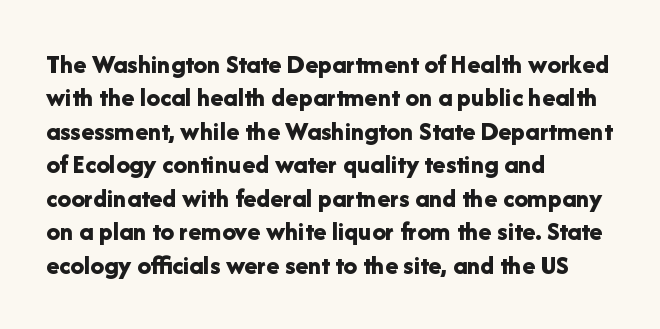
{"italic": "no", "bold": "yes", "underline": "no", "align": "left", "line_spacing_ratio": 1.24, "letter_spacing": "normal", "letter_spacing_em": 0.0, "glyph_px": 27}
